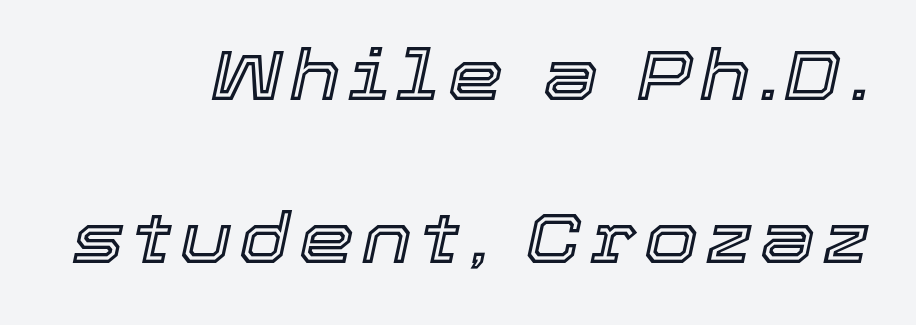
The image shows 70 px text type, italic (leaning right); set right-aligned, loose line spacing (2.33x), not underlined; a medium x-height.
